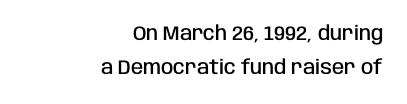
Q: Is the text bold? A: Semi-bold.
Q: Is the text italic (slanted)? A: No, it is upright.
Q: Is the text underlined? A: No.
Q: How is the paragraph aligned? A: Right-aligned.
Q: Is the spacing between letters normal or unusually wide? A: Normal.
